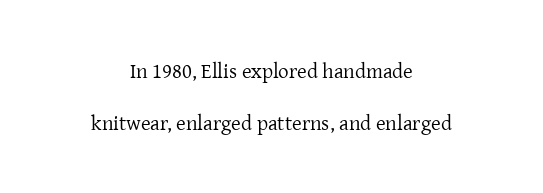
The image shows 21 px text type, upright; set centered, loose line spacing (2.48x), normal letter spacing, not underlined.
